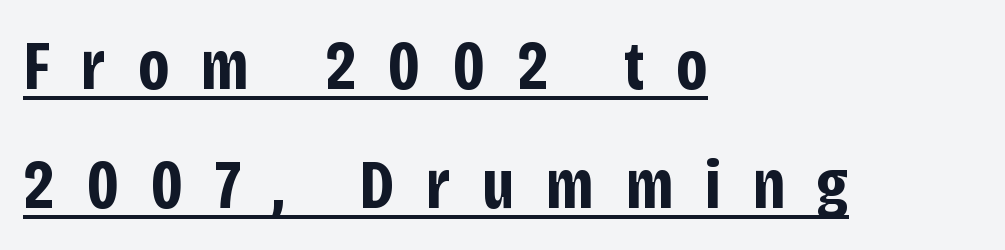
Style check: upright. Is this a fixed-width face? No — the glyphs have proportional, varying widths. Leading matches the norm, producing a regular column. Loose tracking; the words dissolve into strings of separated letters. The paragraph shown leans on its left margin. Underlined type.
